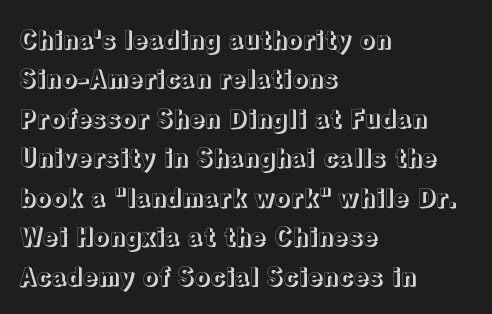
{"italic": "no", "underline": "no", "align": "left", "line_spacing": "normal", "line_spacing_ratio": 1.58, "letter_spacing": "normal", "letter_spacing_em": 0.0, "glyph_px": 25}
